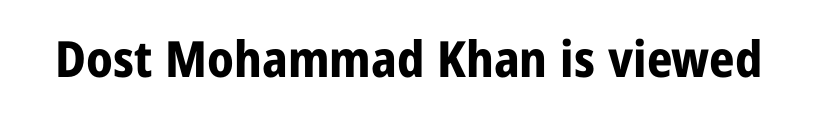
The image shows 50 px bold, condensed sans-serif type, upright; set normal letter spacing, not underlined; low stroke contrast and a medium x-height.
